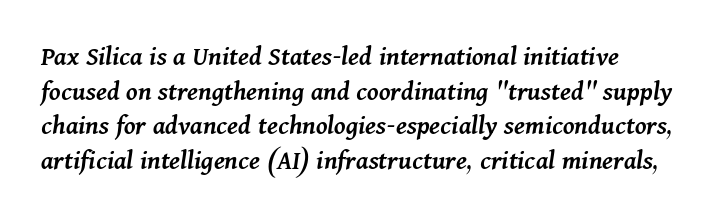
The image shows 28 px semibold type, italic (leaning right); set line spacing 1.24x, normal letter spacing, not underlined; medium stroke contrast and a medium x-height.
